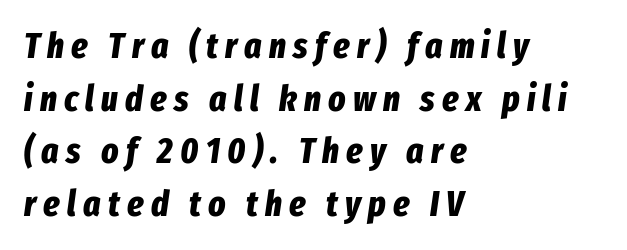
The image shows 36 px bold, condensed type, italic (leaning right); set left-aligned, normal line spacing (1.46x), unusually wide letter spacing (+0.2 em), not underlined; low stroke contrast and a medium x-height.
